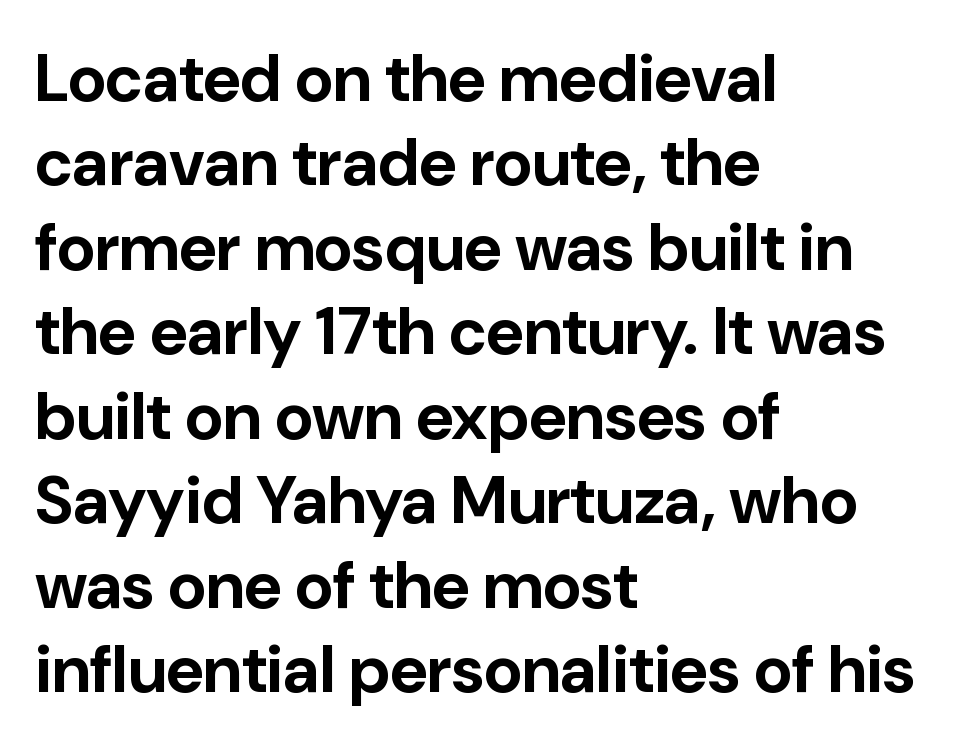
The image shows 66 px bold sans-serif type, upright; set left-aligned, normal line spacing (1.28x), normal letter spacing, not underlined; low stroke contrast and a medium x-height.
